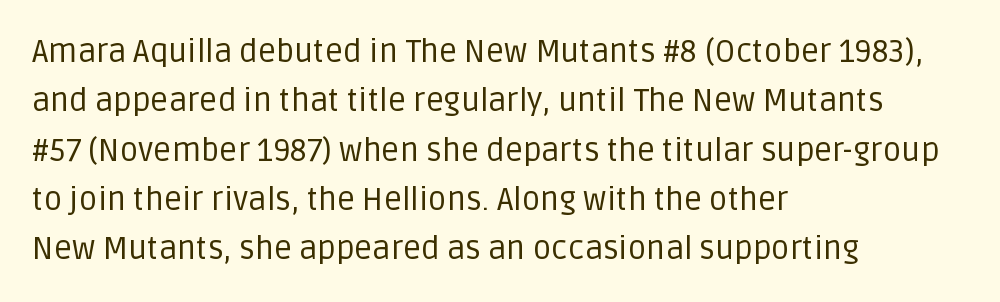
Q: Is the text bold? A: No.
Q: Is the text italic (slanted)? A: No, it is upright.
Q: Is the typeface a serif or a sans-serif typeface? A: Sans-serif.
Q: Is the text underlined? A: No.
Q: How is the paragraph aligned? A: Left-aligned.
Q: Is the spacing between letters normal or unusually wide? A: Normal.
Q: Is the spacing between lines tight, normal or loose? A: Normal.
Q: Width (condensed, normal, or wide)? A: Normal.
Q: Stroke contrast? A: Low.
Q: x-height? A: Large.
Q: Monospaced? A: No.
